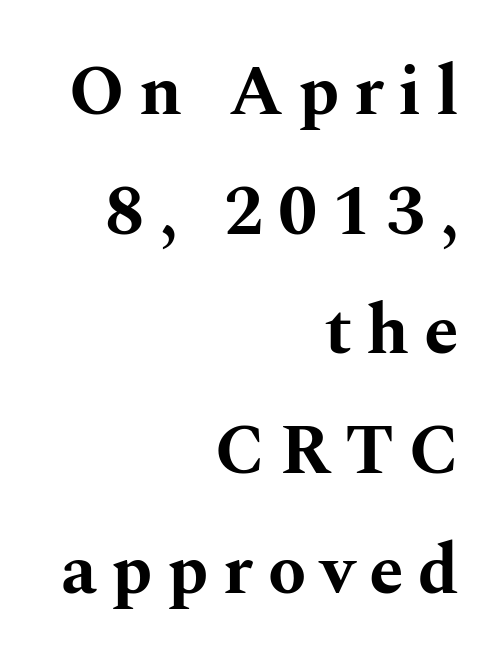
Leftover space on each line is placed entirely before the opening word. A typesetter would mark this as roman, not italic. Every letter is thick-stroked: bold, no question. Glance below the letters and you will spot only blank space. Do the characters align in a grid? No, the font is proportional.
